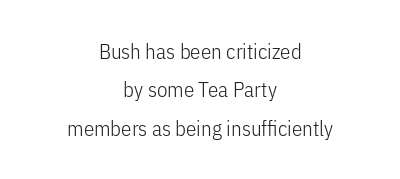
The gap between lines stays unmarked. The paragraph shown floats in the horizontal middle. In terms of posture, this sample is upright. Is the type heavy? It reads as light-to-regular instead. Tracking here is standard; glyphs follow each other at the usual distance.
